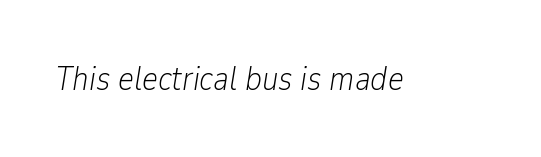
The image shows 34 px light, condensed type, italic (leaning right); set normal letter spacing, not underlined; low stroke contrast and a medium x-height.
